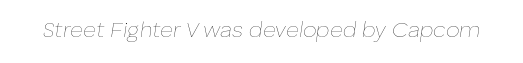
{"italic": "yes", "lean": "right", "slant_degrees": 8, "bold": "no", "underline": "no", "letter_spacing": "normal", "letter_spacing_em": 0.0, "glyph_px": 22}
